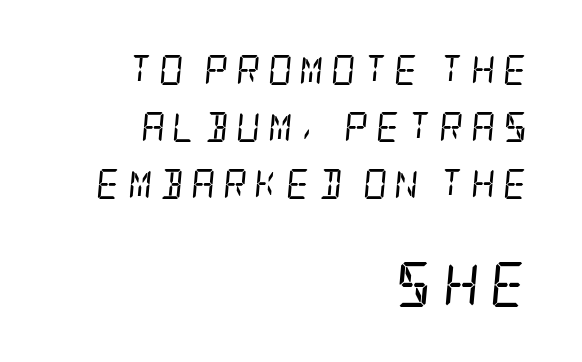
The image shows 45 px regular-weight, condensed serif type, italic (leaning right); set right-aligned, loose line spacing (1.9x), unusually wide letter spacing (+0.24 em), not underlined; the second (bottom) block is 1.5x larger; low stroke contrast and a large x-height.
